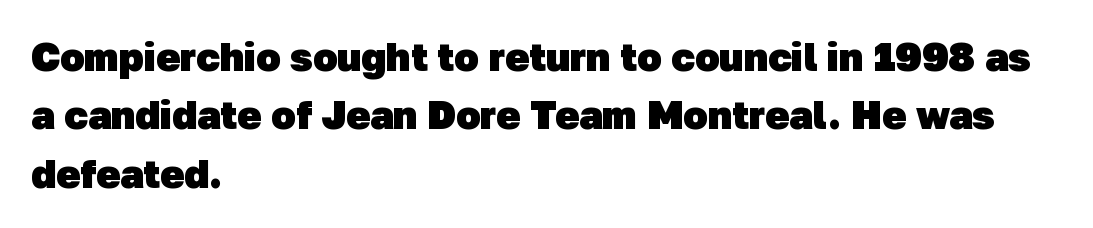
The image shows 40 px heavy sans-serif type; set left-aligned, normal line spacing (1.46x), normal letter spacing, not underlined; low stroke contrast and a medium x-height.
